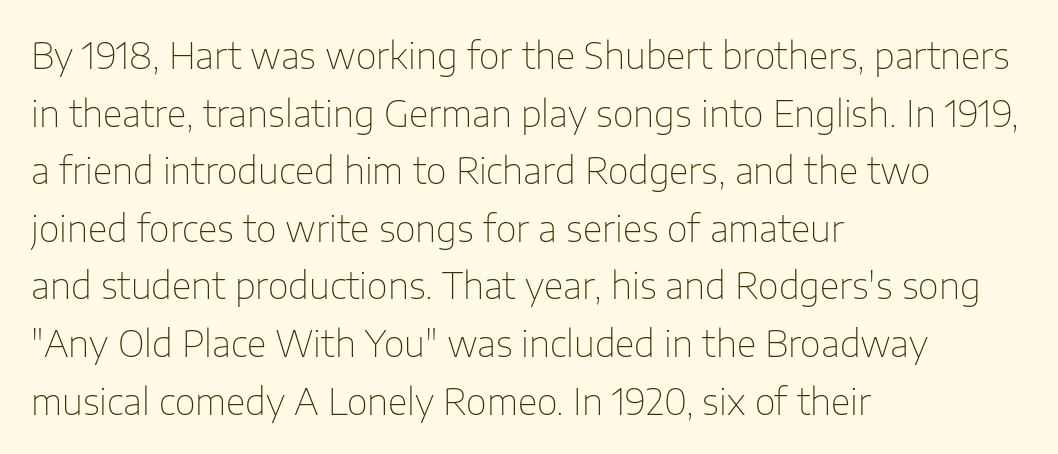
The image shows 36 px thin sans-serif type, upright; set left-aligned, normal line spacing (1.6x), normal letter spacing, not underlined; low stroke contrast and a medium x-height.
